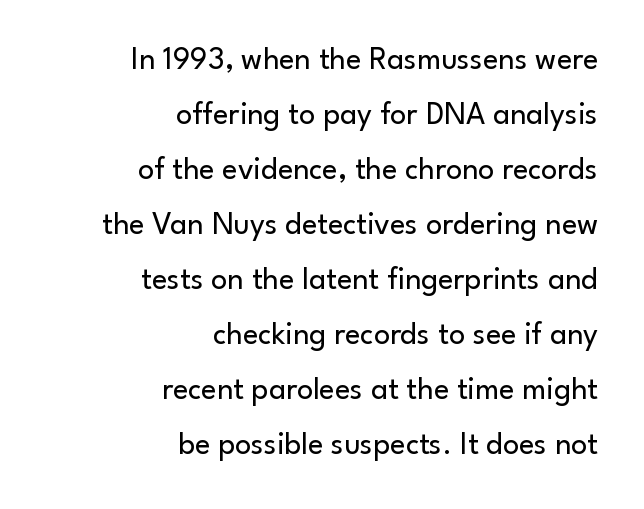
No extra ink here — the face is not bold. Nobody touched the tracking dial on this one. The typeface chosen for these lines omits serifs. The axis of the letterforms is exactly vertical. Words float on clear page, feet unadorned.
